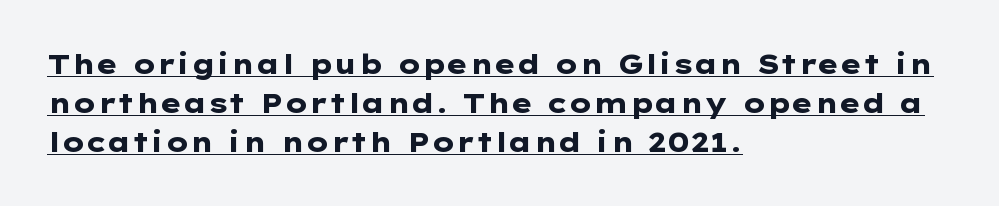
The letters stand straight up with perfectly vertical stems. The characters look thick and weighty, a clear bold. Rows of type keep a routine distance in the vertical direction. The face used here appears with an underline applied. Look at the tracking — it's just the regular setting, nothing added.
